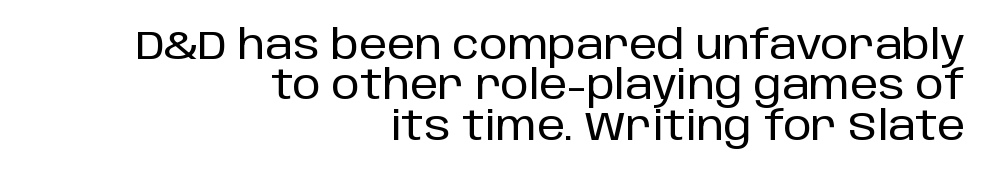
Horizontal bands of white between lines are thin slivers. Alignment: flush right. Observe the absence of serifs on each vertical stroke in this sample. Default kerning and tracking; the words read as compact shapes. Tall strokes in this sample are plumb rather than angled. Looks like regular typesetting: each glyph gets only the width it needs.
